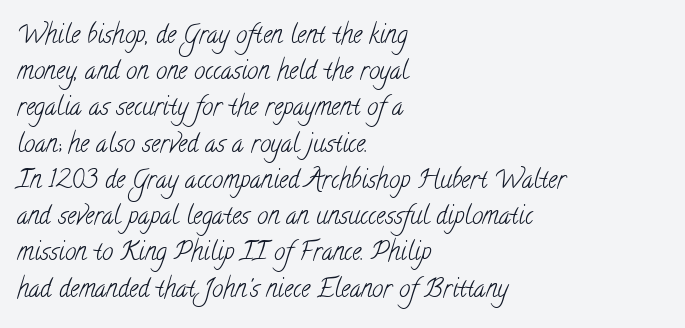
{"bold": "no", "underline": "no", "align": "left", "line_spacing": "normal", "line_spacing_ratio": 1.45, "letter_spacing": "normal", "letter_spacing_em": 0.0, "glyph_px": 25}
